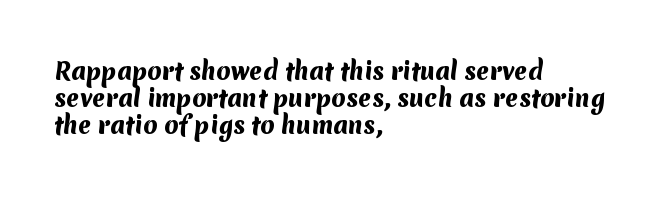
Inter-character spacing is left at the font's built-in metrics. On the weight axis this lands at bold, roughly 700. The space beneath each line is pristine and unruled. This rendering uses left alignment, leaving the right contour irregular.
